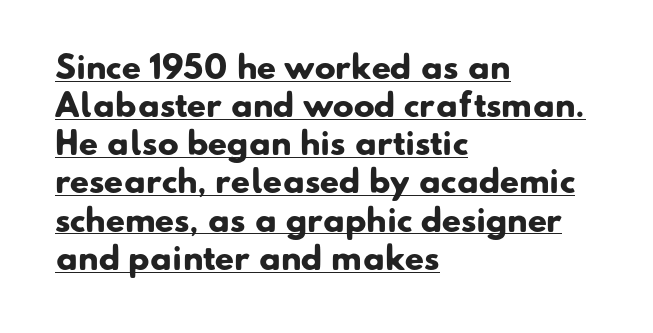
The image shows 31 px heavy sans-serif type; set left-aligned, line spacing 1.23x, normal letter spacing, underlined; low stroke contrast and a small x-height.
